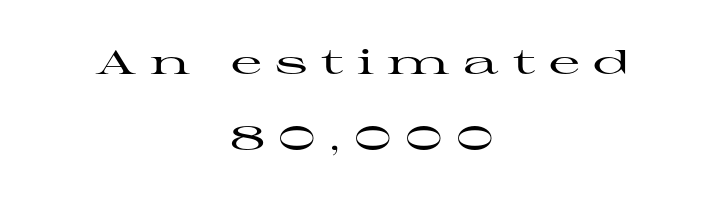
The image shows 34 px wide serif type, upright; set centered, loose line spacing (2.24x), unusually wide letter spacing (+0.39 em), not underlined; high stroke contrast and a medium x-height.
